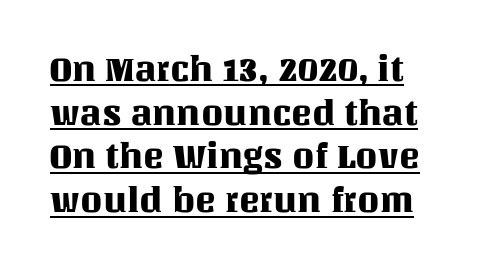
Normally led — the rows are evenly, conventionally spaced. Emphasis is given by a line drawn under the lettering. How are the letters spaced? Ordinarily, with no added tracking. Notice how the stems are strictly vertical — no italics here.
